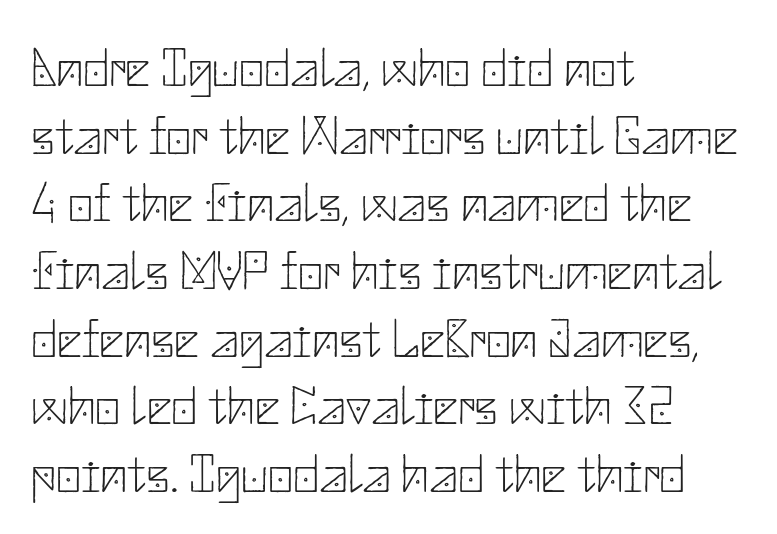
The image shows 55 px thin sans-serif type, upright; set left-aligned, line spacing 1.23x, normal letter spacing, not underlined; low stroke contrast and a small x-height.
